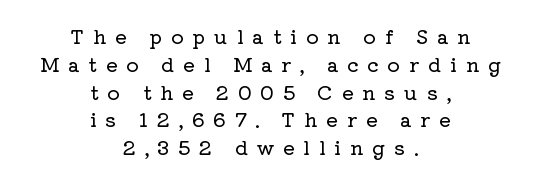
{"italic": "no", "underline": "no", "align": "center", "line_spacing": "normal", "line_spacing_ratio": 1.39, "letter_spacing": "wide", "letter_spacing_em": 0.43, "glyph_px": 20}
